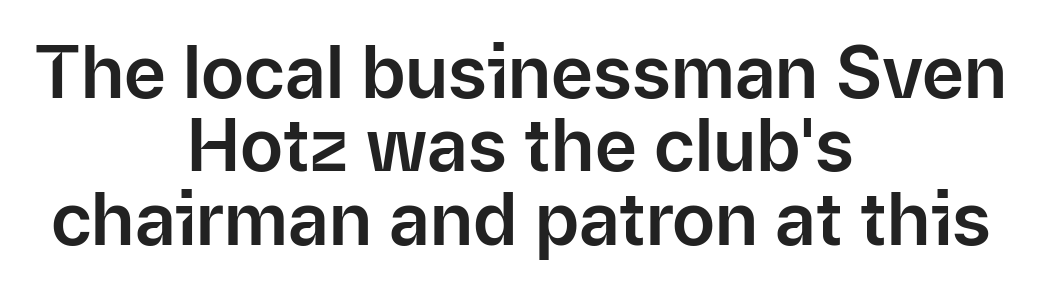
Q: Is the text italic (slanted)? A: No, it is upright.
Q: Is the typeface a serif or a sans-serif typeface? A: Sans-serif.
Q: Is the text underlined? A: No.
Q: How is the paragraph aligned? A: Centered.
Q: Is the spacing between letters normal or unusually wide? A: Normal.
Q: Is the spacing between lines tight, normal or loose? A: Tight.
Q: Width (condensed, normal, or wide)? A: Normal.
Q: Stroke contrast? A: Low.
Q: x-height? A: Medium.
Q: Monospaced? A: No.
